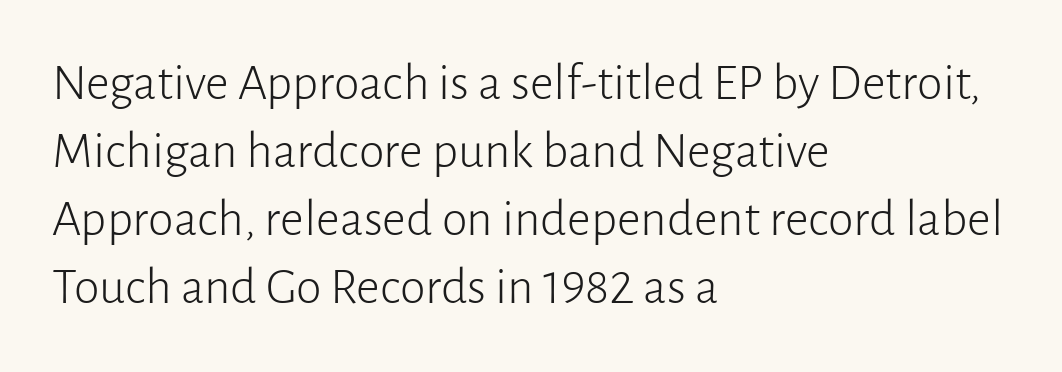
The image shows 52 px light sans-serif type, upright; set left-aligned, normal line spacing (1.31x), normal letter spacing, not underlined; low stroke contrast and a medium x-height.
